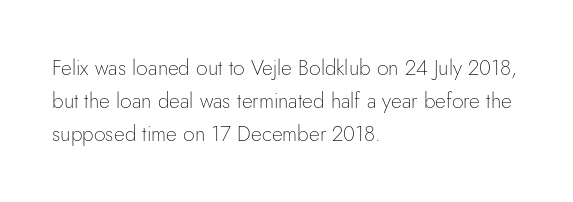
Q: Is the text bold? A: No.
Q: Is the text italic (slanted)? A: No, it is upright.
Q: Is the text underlined? A: No.
Q: How is the paragraph aligned? A: Left-aligned.
Q: Is the spacing between letters normal or unusually wide? A: Normal.
Q: Is the spacing between lines tight, normal or loose? A: Normal.
